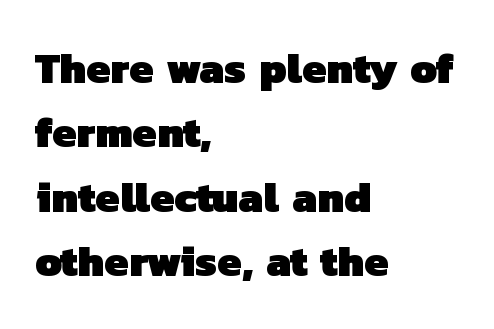
Q: Is the text bold? A: Yes.
Q: Is the typeface a serif or a sans-serif typeface? A: Sans-serif.
Q: Is the text underlined? A: No.
Q: How is the paragraph aligned? A: Left-aligned.
Q: Is the spacing between letters normal or unusually wide? A: Normal.
Q: Is the spacing between lines tight, normal or loose? A: Normal.
Q: Width (condensed, normal, or wide)? A: Normal.
Q: Stroke contrast? A: Low.
Q: x-height? A: Medium.
Q: Monospaced? A: No.
